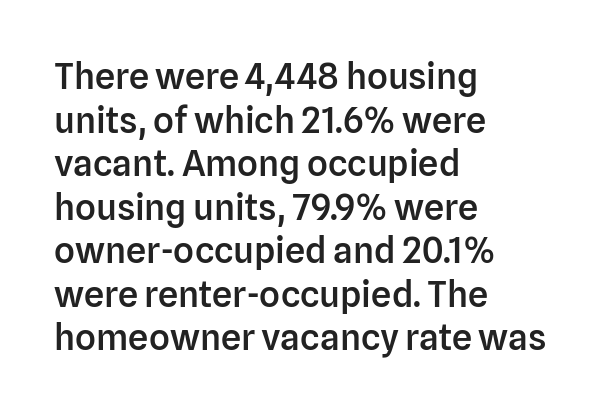
{"serif": "no", "italic": "no", "bold": "semi", "weight": "semibold", "width": "normal", "stroke_contrast": "low", "x_height": "medium", "monospaced": "no", "underline": "no", "align": "left", "line_spacing_ratio": 1.21, "letter_spacing": "normal", "letter_spacing_em": 0.0, "glyph_px": 36}
